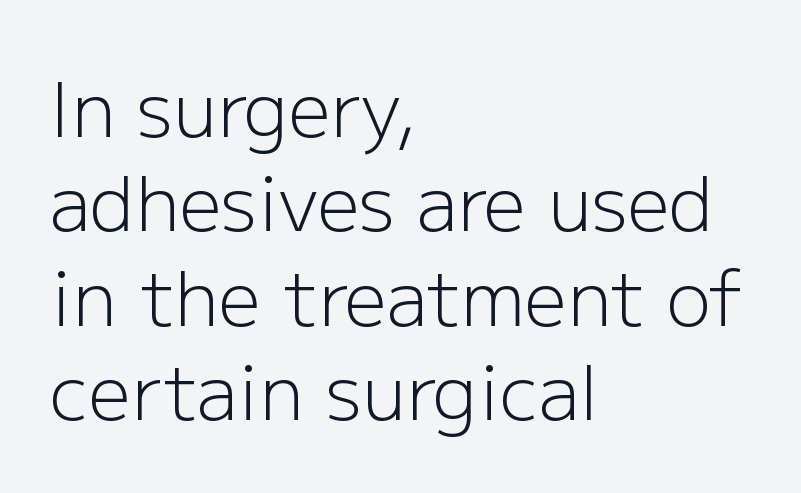
{"serif": "no", "italic": "no", "bold": "no", "weight": "light", "width": "normal", "stroke_contrast": "low", "x_height": "medium", "monospaced": "no", "underline": "no", "align": "left", "line_spacing": "normal", "line_spacing_ratio": 1.26, "letter_spacing": "normal", "letter_spacing_em": 0.0, "glyph_px": 75}
